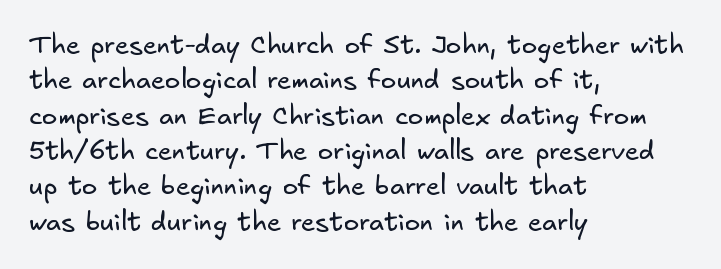
{"bold": "no", "underline": "no", "align": "left", "line_spacing": "normal", "line_spacing_ratio": 1.36, "letter_spacing": "normal", "letter_spacing_em": 0.0, "glyph_px": 26}
